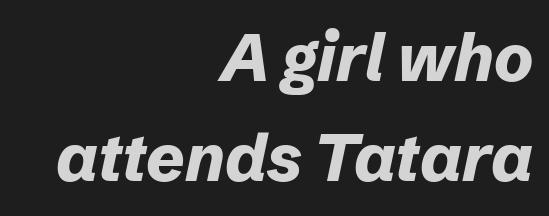
The image shows 66 px bold type, italic (leaning right); set right-aligned, normal line spacing (1.52x), normal letter spacing, not underlined; low stroke contrast and a medium x-height.
